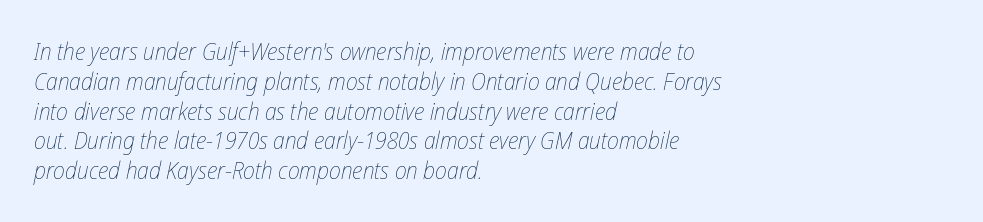
The image shows 24 px text type, italic (leaning right); set left-aligned, line spacing 1.24x, normal letter spacing, not underlined.
